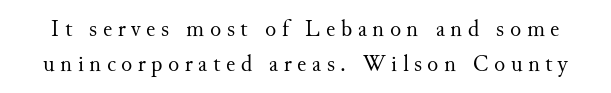
Q: Is the text bold? A: No.
Q: Is the text italic (slanted)? A: No, it is upright.
Q: Is the text underlined? A: No.
Q: Is the spacing between letters normal or unusually wide? A: Unusually wide.
Q: Is the spacing between lines tight, normal or loose? A: Normal.
